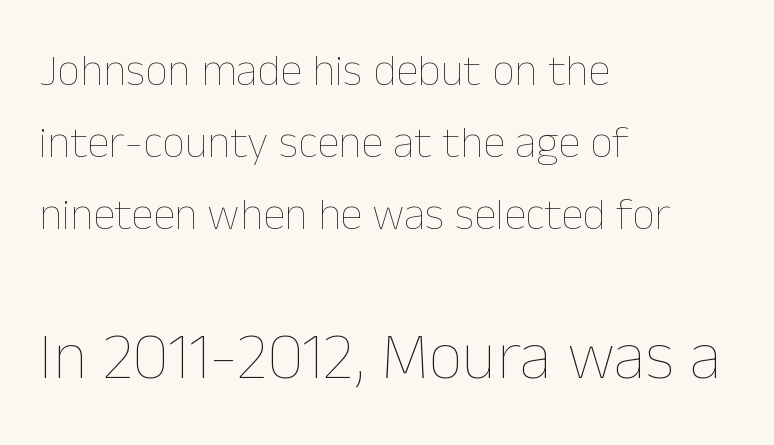
{"italic": "no", "bold": "no", "weight": "thin", "width": "normal", "stroke_contrast": "low", "x_height": "medium", "monospaced": "no", "underline": "no", "align": "left", "line_spacing": "normal", "line_spacing_ratio": 1.6, "letter_spacing": "normal", "letter_spacing_em": 0.0, "larger_block": "second", "size_ratio": 1.49, "glyph_px": 67}
